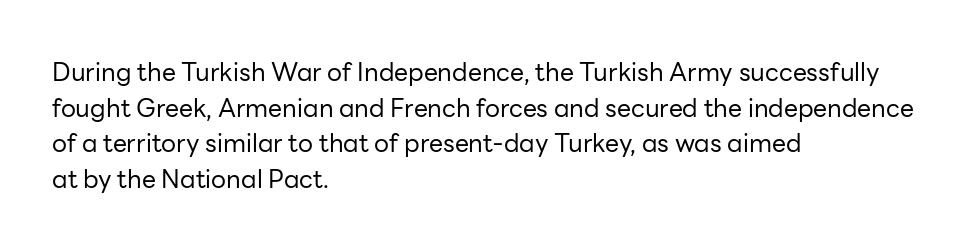
The image shows 25 px text type, upright; set left-aligned, normal line spacing (1.43x), normal letter spacing, not underlined.
